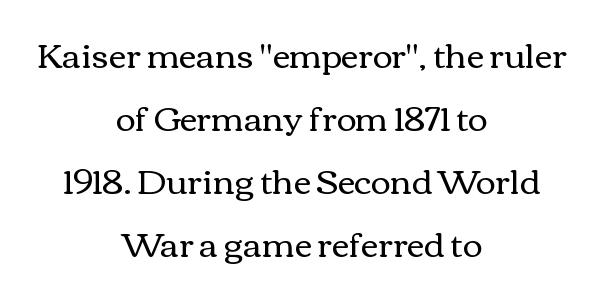
Q: Is the text bold? A: No.
Q: Is the text italic (slanted)? A: No, it is upright.
Q: Is the text underlined? A: No.
Q: How is the paragraph aligned? A: Centered.
Q: Is the spacing between letters normal or unusually wide? A: Normal.
Q: Width (condensed, normal, or wide)? A: Wide.
Q: Stroke contrast? A: Medium.
Q: x-height? A: Medium.
Q: Monospaced? A: No.
